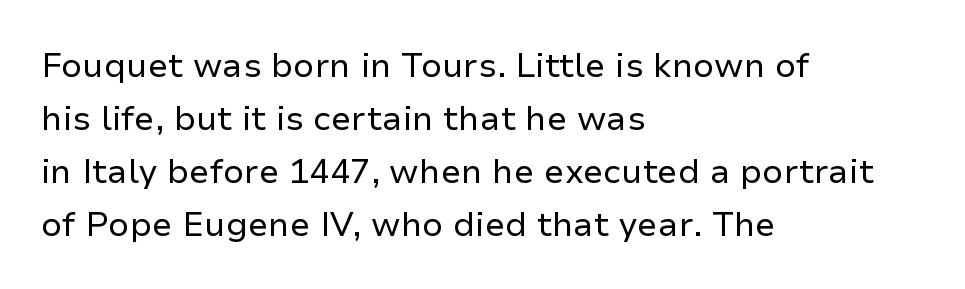
{"serif": "no", "italic": "no", "bold": "no", "weight": "regular", "width": "normal", "stroke_contrast": "low", "x_height": "medium", "monospaced": "no", "underline": "no", "align": "left", "line_spacing": "normal", "line_spacing_ratio": 1.56, "letter_spacing": "normal", "letter_spacing_em": 0.0, "glyph_px": 34}
